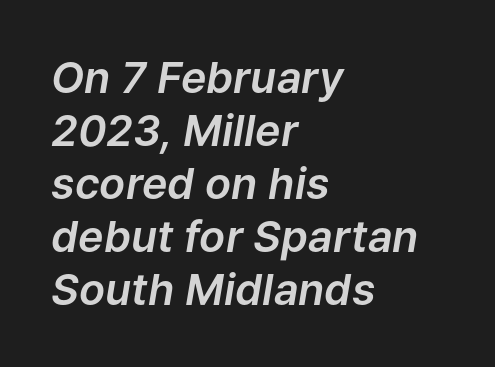
Q: Is the text italic (slanted)? A: Yes, it leans right by about 9 degrees.
Q: Is the text underlined? A: No.
Q: How is the paragraph aligned? A: Left-aligned.
Q: Is the spacing between letters normal or unusually wide? A: Normal.
Q: Width (condensed, normal, or wide)? A: Normal.
Q: Stroke contrast? A: Low.
Q: x-height? A: Medium.
Q: Monospaced? A: No.
